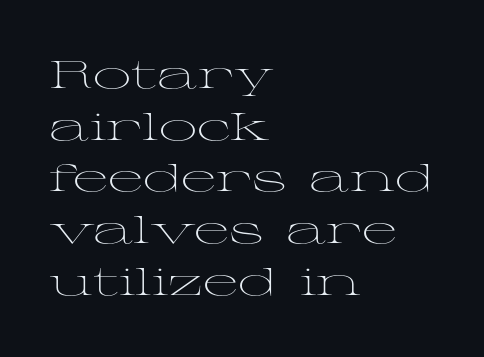
Q: Is the text bold? A: No.
Q: Is the text italic (slanted)? A: No, it is upright.
Q: Is the typeface a serif or a sans-serif typeface? A: Serif.
Q: Is the text underlined? A: No.
Q: How is the paragraph aligned? A: Left-aligned.
Q: Is the spacing between letters normal or unusually wide? A: Normal.
Q: Is the spacing between lines tight, normal or loose? A: Normal.
Q: Width (condensed, normal, or wide)? A: Wide.
Q: Stroke contrast? A: Medium.
Q: x-height? A: Medium.
Q: Monospaced? A: No.
